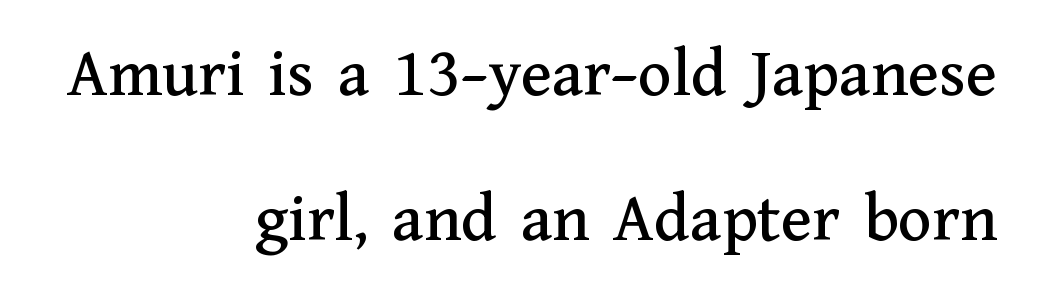
{"serif": "yes", "italic": "no", "width": "normal", "stroke_contrast": "medium", "x_height": "medium", "monospaced": "no", "underline": "no", "align": "right", "line_spacing": "loose", "line_spacing_ratio": 2.07, "letter_spacing": "normal", "letter_spacing_em": 0.0, "glyph_px": 70}
